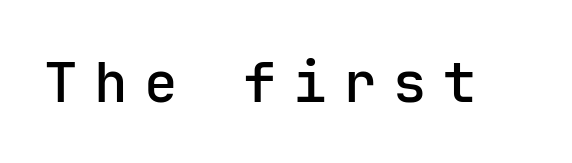
{"serif": "no", "italic": "no", "width": "normal", "stroke_contrast": "low", "x_height": "medium", "monospaced": "yes", "underline": "no", "letter_spacing": "wide", "letter_spacing_em": 0.29, "glyph_px": 56}
